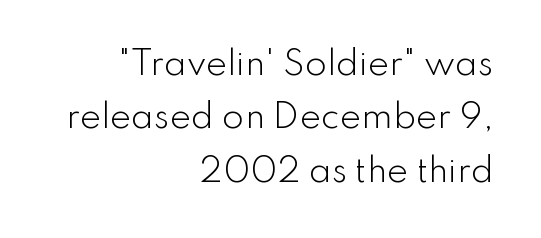
These lines are rendered in a variable-pitch font. Glance below the letters and you will spot only blank space. Words appear dense and cohesive because spacing is normal. Is this a sans? Yes — the strokes have no serifs. Teacher's note: observe the even right margin — that is flush-right alignment.
